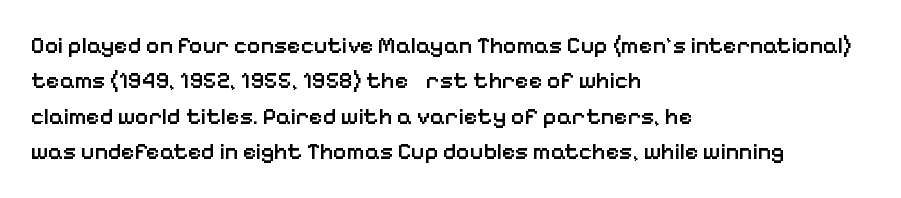
Q: Is the text bold? A: Semi-bold.
Q: Is the text italic (slanted)? A: No, it is upright.
Q: Is the text underlined? A: No.
Q: How is the paragraph aligned? A: Left-aligned.
Q: Is the spacing between letters normal or unusually wide? A: Normal.
Q: Is the spacing between lines tight, normal or loose? A: Normal.
